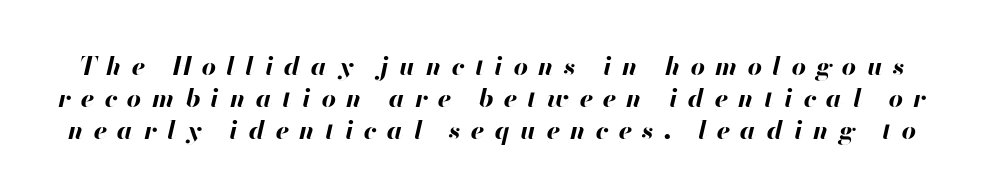
Q: Is the text bold? A: Yes.
Q: Is the text italic (slanted)? A: Yes, it leans right by about 13 degrees.
Q: Is the text underlined? A: No.
Q: Is the spacing between letters normal or unusually wide? A: Unusually wide.
Q: Is the spacing between lines tight, normal or loose? A: Normal.
